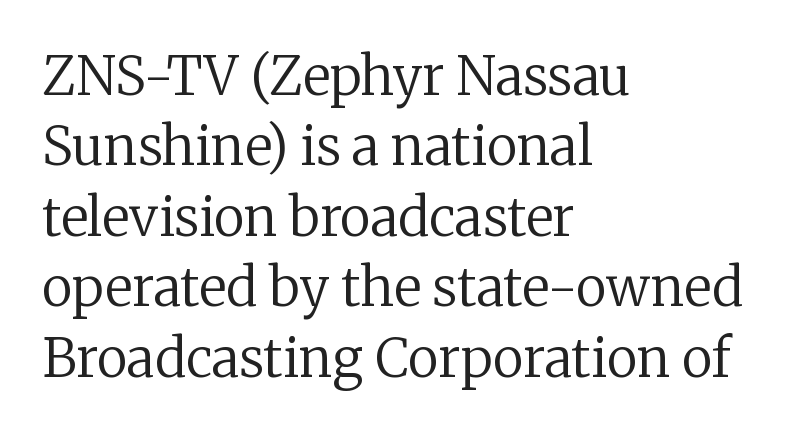
This sample has the flowing, uneven cadence of proportional lettering. Each row of text sits above clean, open space. No italicization has been applied; the sample stays upright. Stem width sits at or under what a default text font uses. Default kerning and tracking; the words read as compact shapes. If you drew a ruler down the left edge, every line would touch it.
